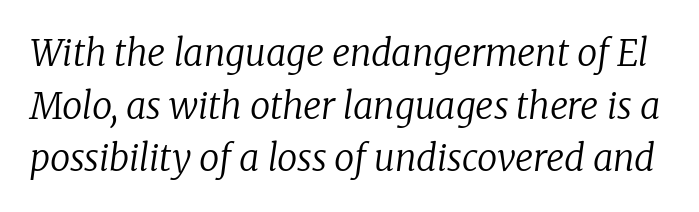
Caption: face not bold, strokes unweighted. The rendering keeps characters at their native spacing. Notice how descenders clear the ascenders below comfortably — that's standard leading. Small tapered or slab feet sit at the stroke ends, so this counts as serif. Each letter keeps its own natural width here, so spacing adapts to shape.
